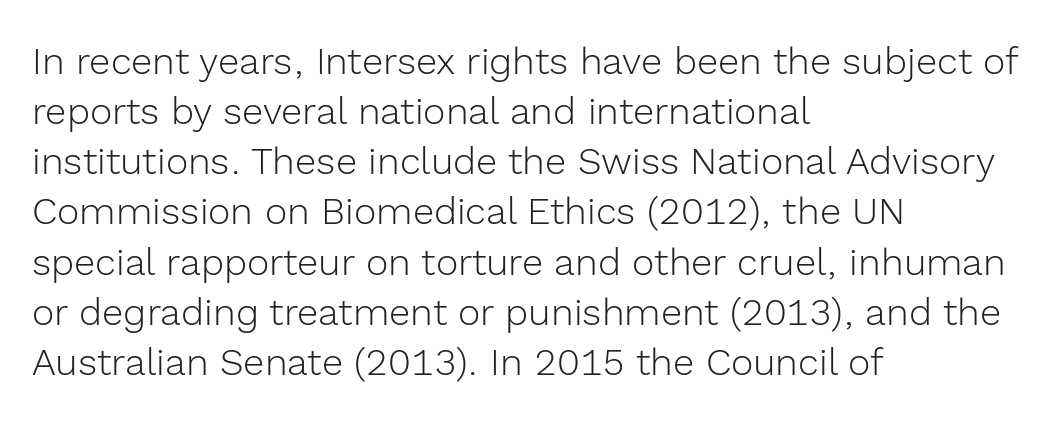
Q: Is the text bold? A: No.
Q: Is the text italic (slanted)? A: No, it is upright.
Q: Is the typeface a serif or a sans-serif typeface? A: Sans-serif.
Q: Is the text underlined? A: No.
Q: How is the paragraph aligned? A: Left-aligned.
Q: Is the spacing between letters normal or unusually wide? A: Normal.
Q: Is the spacing between lines tight, normal or loose? A: Normal.
Q: Width (condensed, normal, or wide)? A: Normal.
Q: x-height? A: Medium.
Q: Monospaced? A: No.
